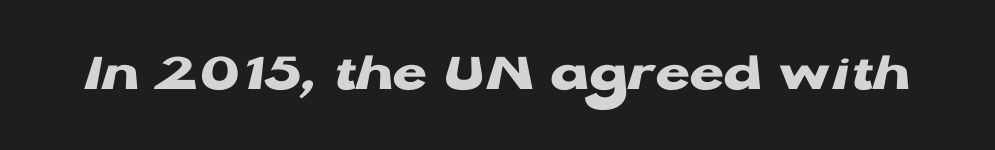
Q: Is the text bold? A: Yes.
Q: Is the text italic (slanted)? A: No, it is upright.
Q: Is the typeface a serif or a sans-serif typeface? A: Sans-serif.
Q: Is the text underlined? A: No.
Q: Is the spacing between letters normal or unusually wide? A: Normal.
Q: Width (condensed, normal, or wide)? A: Wide.
Q: Stroke contrast? A: Low.
Q: x-height? A: Medium.
Q: Monospaced? A: No.
